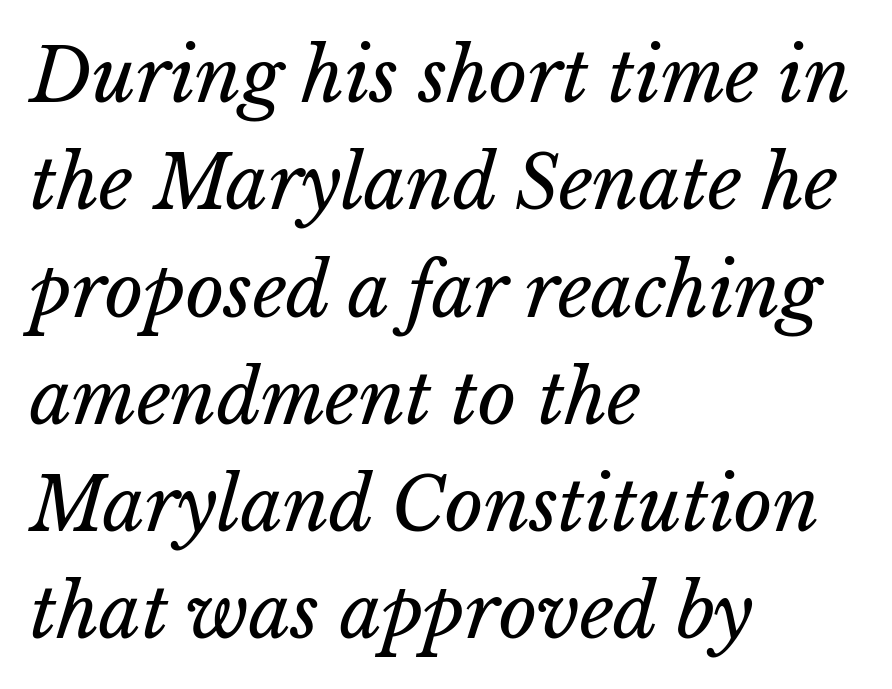
Q: Is the text bold? A: No.
Q: Is the text underlined? A: No.
Q: How is the paragraph aligned? A: Left-aligned.
Q: Is the spacing between letters normal or unusually wide? A: Normal.
Q: Is the spacing between lines tight, normal or loose? A: Normal.
Q: Width (condensed, normal, or wide)? A: Normal.
Q: Stroke contrast? A: Low.
Q: x-height? A: Medium.
Q: Monospaced? A: No.
